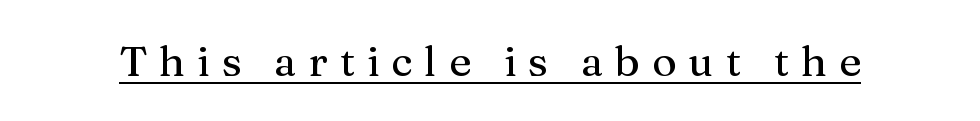
The rendering inserts visible extra space after every character. Think of a printed novel: that variable character pitch is what you see here. Descenders here cross a horizontal rule under the line. Serif or sans? Serif — the stroke terminals have little feet.
